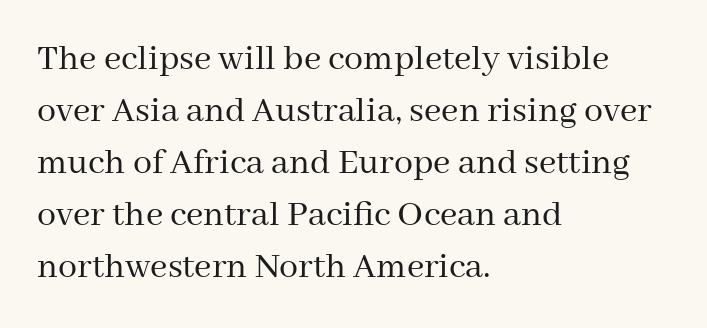
{"serif": "yes", "italic": "no", "bold": "no", "weight": "regular", "width": "normal", "stroke_contrast": "medium", "x_height": "medium", "monospaced": "no", "underline": "no", "align": "left", "line_spacing": "normal", "line_spacing_ratio": 1.37, "letter_spacing": "normal", "letter_spacing_em": 0.0, "glyph_px": 38}
